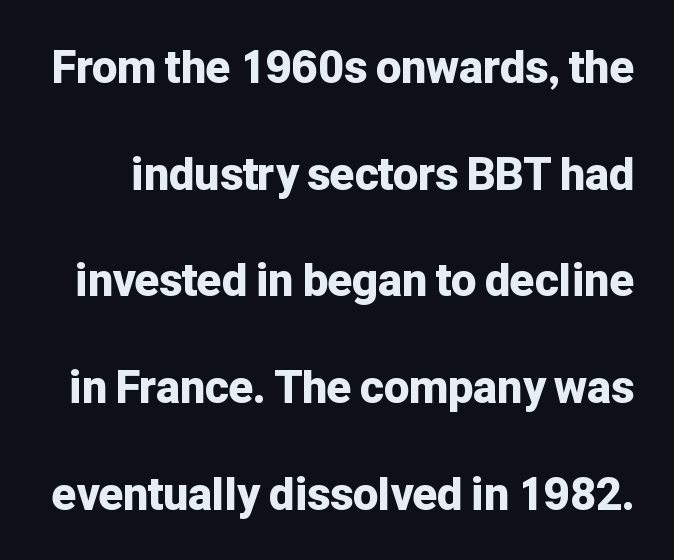
{"serif": "no", "italic": "no", "bold": "yes", "weight": "bold", "width": "normal", "stroke_contrast": "low", "x_height": "medium", "monospaced": "no", "underline": "no", "line_spacing": "loose", "line_spacing_ratio": 2.37, "letter_spacing": "normal", "letter_spacing_em": 0.0, "glyph_px": 45}
